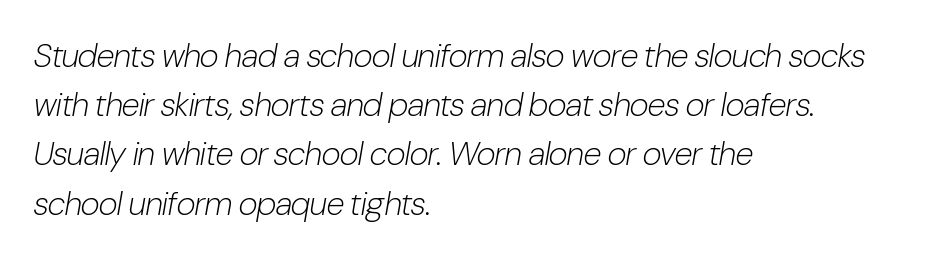
This rendering uses left alignment, leaving the right contour irregular. Students, note that the glyphs here touch the page at normal intervals. What's the leading like? Ordinary, nothing unusual. The axis of the letterforms is tilted away from vertical.
